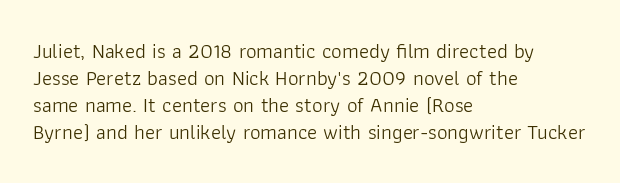
{"italic": "no", "bold": "no", "underline": "no", "align": "left", "line_spacing": "normal", "line_spacing_ratio": 1.29, "letter_spacing": "normal", "letter_spacing_em": 0.0, "glyph_px": 21}
